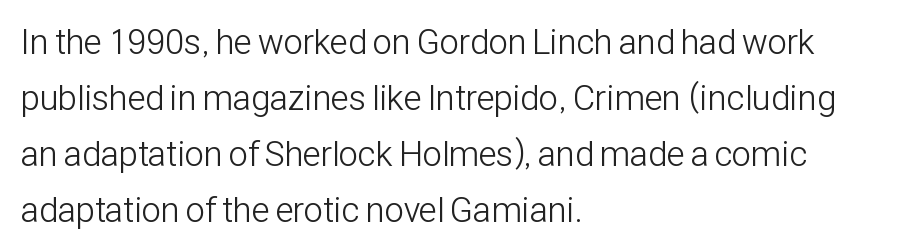
{"serif": "no", "italic": "no", "bold": "no", "weight": "light", "width": "condensed", "stroke_contrast": "low", "x_height": "medium", "monospaced": "no", "underline": "no", "align": "left", "line_spacing": "normal", "line_spacing_ratio": 1.6, "letter_spacing": "normal", "letter_spacing_em": 0.0, "glyph_px": 35}
